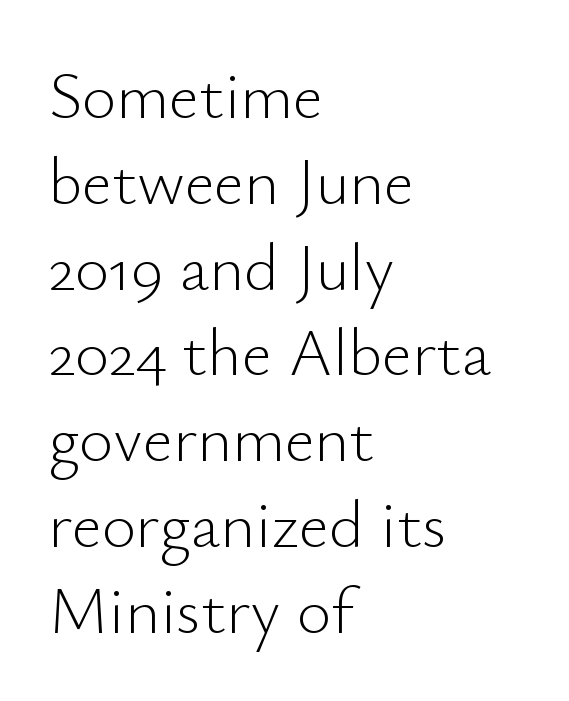
{"serif": "no", "italic": "no", "bold": "no", "weight": "light", "width": "normal", "stroke_contrast": "low", "x_height": "small", "monospaced": "no", "underline": "no", "align": "left", "line_spacing": "normal", "line_spacing_ratio": 1.3, "letter_spacing": "normal", "letter_spacing_em": 0.0, "glyph_px": 66}
